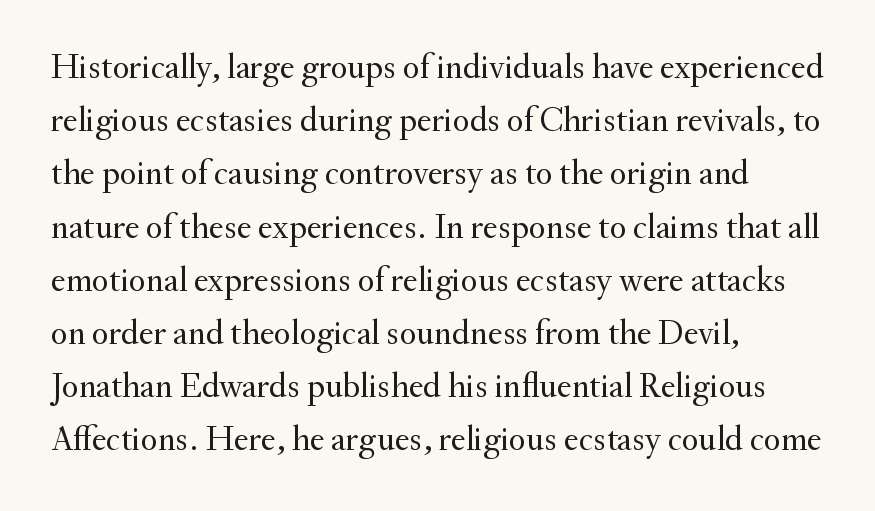
Q: Is the text bold? A: No.
Q: Is the text italic (slanted)? A: No, it is upright.
Q: Is the typeface a serif or a sans-serif typeface? A: Serif.
Q: Is the text underlined? A: No.
Q: How is the paragraph aligned? A: Left-aligned.
Q: Is the spacing between letters normal or unusually wide? A: Normal.
Q: Is the spacing between lines tight, normal or loose? A: Normal.
Q: Width (condensed, normal, or wide)? A: Normal.
Q: Stroke contrast? A: Medium.
Q: x-height? A: Small.
Q: Monospaced? A: No.
